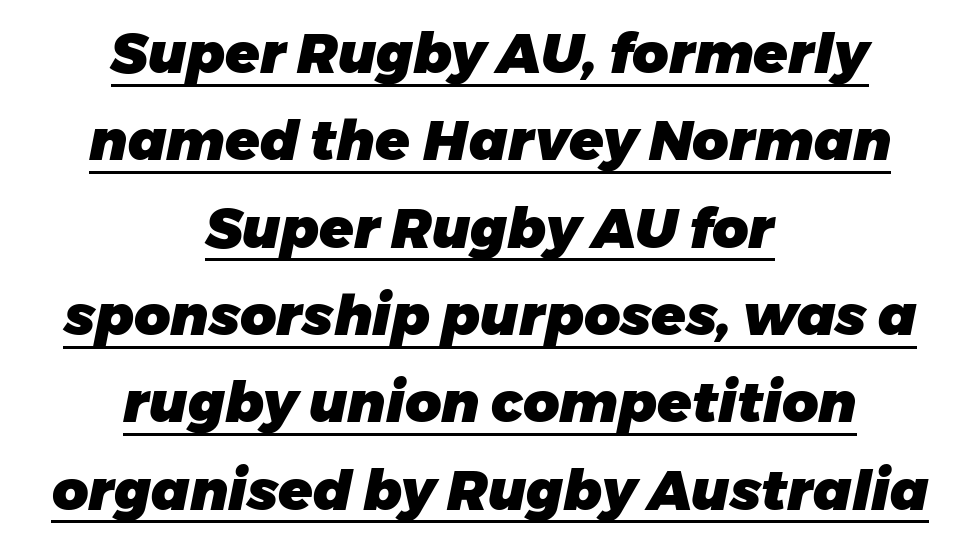
Q: Is the text bold? A: Yes.
Q: Is the text italic (slanted)? A: Yes, it leans right by about 11 degrees.
Q: Is the text underlined? A: Yes.
Q: How is the paragraph aligned? A: Centered.
Q: Is the spacing between letters normal or unusually wide? A: Normal.
Q: Is the spacing between lines tight, normal or loose? A: Normal.
Q: Width (condensed, normal, or wide)? A: Normal.
Q: Stroke contrast? A: Low.
Q: x-height? A: Medium.
Q: Monospaced? A: No.
